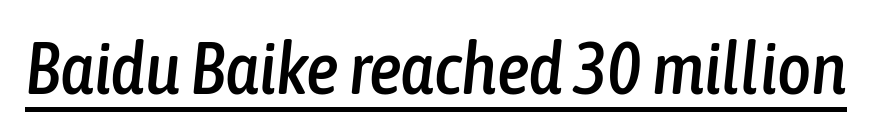
Q: Is the text italic (slanted)? A: Yes, it leans right by about 6 degrees.
Q: Is the text underlined? A: Yes.
Q: Is the spacing between letters normal or unusually wide? A: Normal.
Q: Width (condensed, normal, or wide)? A: Condensed.
Q: Stroke contrast? A: Low.
Q: x-height? A: Medium.
Q: Monospaced? A: No.
